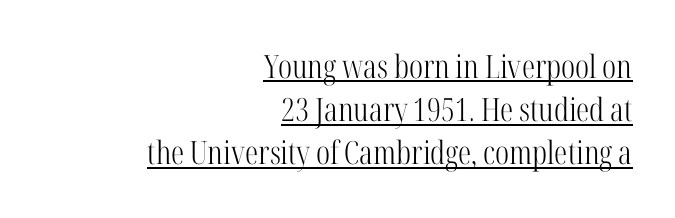
You could call the tracking neutral — neither tight nor loose. To sum up the face: it has serifs. The strokes are not fattened; the text isn't bold. Line spacing here is normal. The passage is arranged like a letterhead date or caption credit — flush right.
